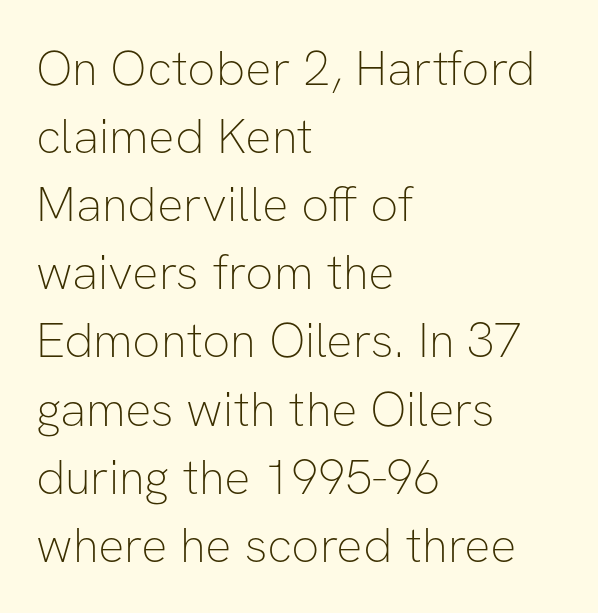
The image shows 49 px thin sans-serif type, upright; set left-aligned, normal line spacing (1.39x), normal letter spacing, not underlined; low stroke contrast and a medium x-height.
